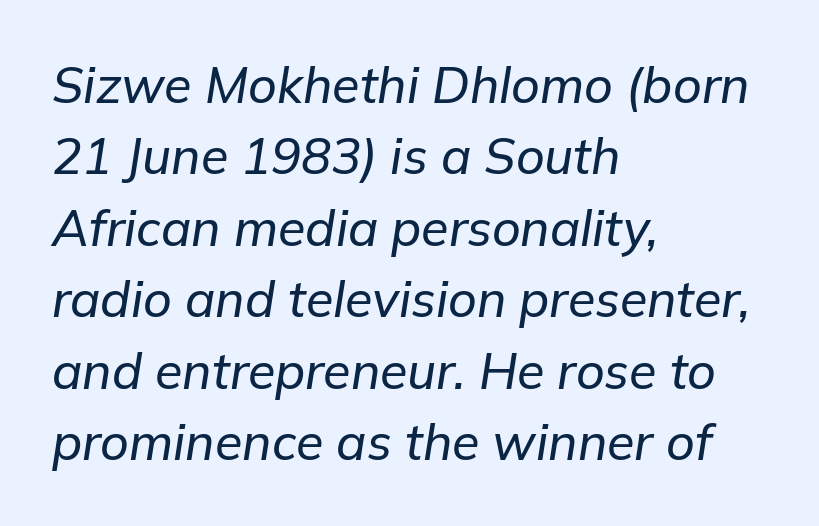
{"italic": "yes", "lean": "right", "slant_degrees": 9, "width": "normal", "stroke_contrast": "low", "x_height": "medium", "monospaced": "no", "underline": "no", "align": "left", "line_spacing": "normal", "line_spacing_ratio": 1.43, "letter_spacing": "normal", "letter_spacing_em": 0.0, "glyph_px": 50}
